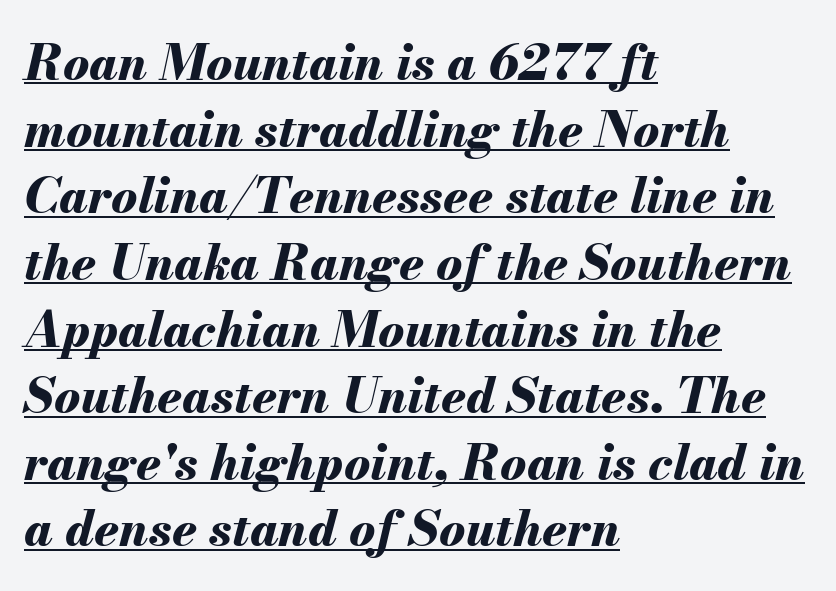
Q: Is the text bold? A: Yes.
Q: Is the text italic (slanted)? A: Yes, it leans right by about 13 degrees.
Q: Is the text underlined? A: Yes.
Q: How is the paragraph aligned? A: Left-aligned.
Q: Is the spacing between letters normal or unusually wide? A: Normal.
Q: Is the spacing between lines tight, normal or loose? A: Normal.
Q: Width (condensed, normal, or wide)? A: Normal.
Q: Stroke contrast? A: Medium.
Q: x-height? A: Small.
Q: Monospaced? A: No.
